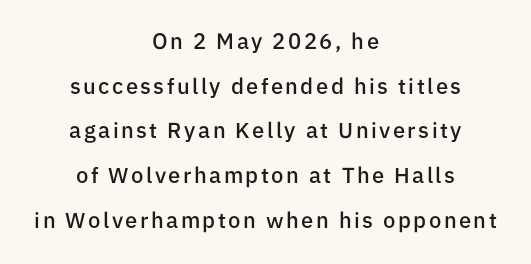
The image shows 22 px text type, upright; set centered, loose line spacing (2.03x), not underlined.
